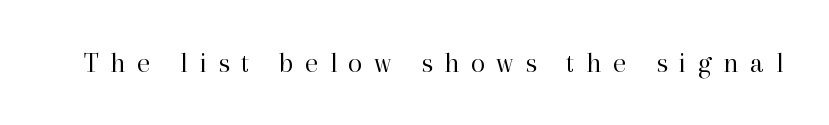
Q: Is the text bold? A: No.
Q: Is the text italic (slanted)? A: No, it is upright.
Q: Is the typeface a serif or a sans-serif typeface? A: Serif.
Q: Is the text underlined? A: No.
Q: Is the spacing between letters normal or unusually wide? A: Unusually wide.
Q: Width (condensed, normal, or wide)? A: Normal.
Q: Stroke contrast? A: High.
Q: x-height? A: Medium.
Q: Monospaced? A: No.
